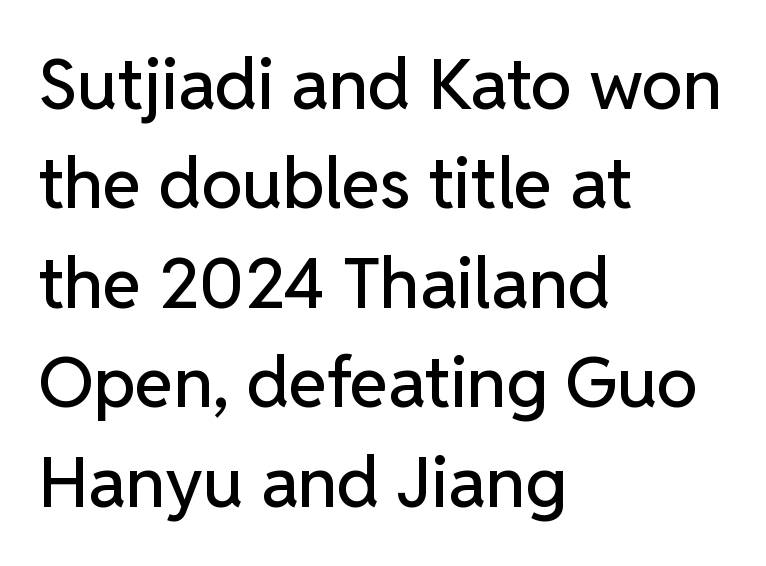
Q: Is the text italic (slanted)? A: No, it is upright.
Q: Is the typeface a serif or a sans-serif typeface? A: Sans-serif.
Q: Is the text underlined? A: No.
Q: How is the paragraph aligned? A: Left-aligned.
Q: Is the spacing between letters normal or unusually wide? A: Normal.
Q: Is the spacing between lines tight, normal or loose? A: Normal.
Q: Width (condensed, normal, or wide)? A: Normal.
Q: Stroke contrast? A: Low.
Q: x-height? A: Medium.
Q: Monospaced? A: No.
